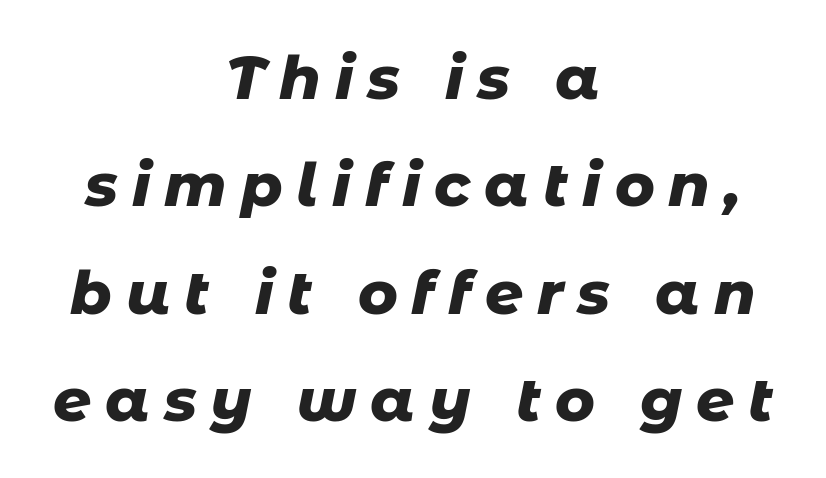
Q: Is the text bold? A: Yes.
Q: Is the text italic (slanted)? A: Yes, it leans right by about 11 degrees.
Q: Is the text underlined? A: No.
Q: How is the paragraph aligned? A: Centered.
Q: Is the spacing between letters normal or unusually wide? A: Unusually wide.
Q: Width (condensed, normal, or wide)? A: Normal.
Q: Stroke contrast? A: Low.
Q: x-height? A: Medium.
Q: Monospaced? A: No.
